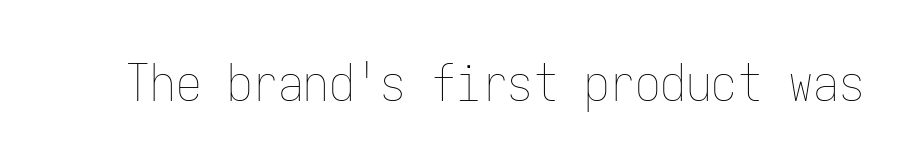
The lettering holds an erect, upright posture throughout. The passage shown has conventional tracking throughout. Fixed-width glyphs throughout — classic coding-font behaviour. Has an underline been added? It has not. The typesetting does not lean heavy: it is not bold.
